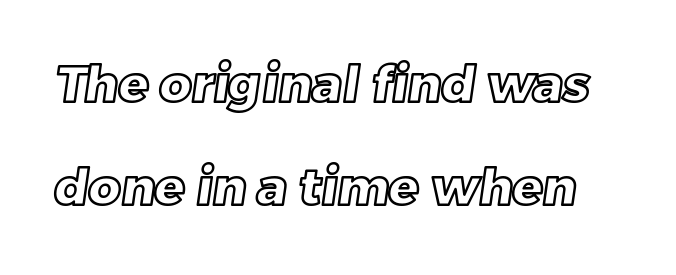
Q: Is the text underlined? A: No.
Q: Is the spacing between letters normal or unusually wide? A: Normal.
Q: Is the spacing between lines tight, normal or loose? A: Loose.
Q: Width (condensed, normal, or wide)? A: Normal.
Q: x-height? A: Large.
Q: Monospaced? A: No.
